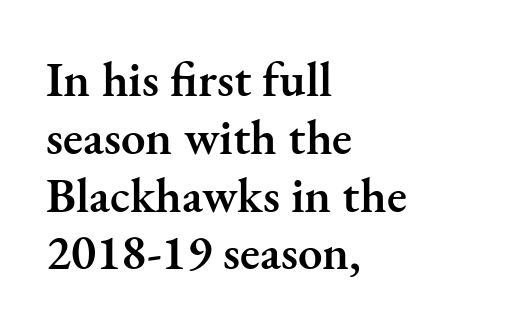
One-word summary of the alignment: left. Words float on clear page, feet unadorned. This is serif lettering, the kind often seen in printed books. The font's upright variant was chosen for this text.
